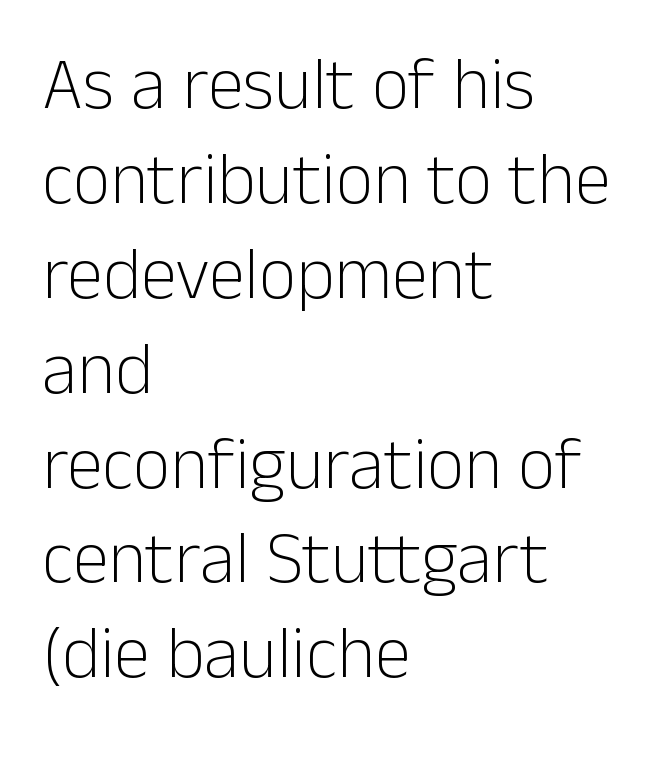
{"serif": "no", "italic": "no", "bold": "no", "weight": "light", "width": "normal", "stroke_contrast": "low", "x_height": "medium", "monospaced": "no", "underline": "no", "align": "left", "line_spacing": "normal", "line_spacing_ratio": 1.3, "letter_spacing": "normal", "letter_spacing_em": 0.0, "glyph_px": 73}
